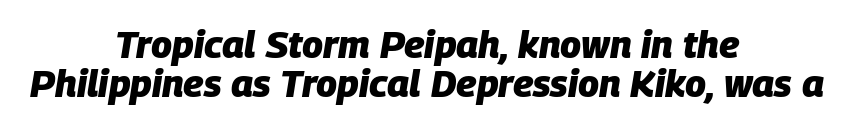
Q: Is the text bold? A: Yes.
Q: Is the text italic (slanted)? A: Yes, it leans right by about 9 degrees.
Q: Is the text underlined? A: No.
Q: How is the paragraph aligned? A: Centered.
Q: Is the spacing between letters normal or unusually wide? A: Normal.
Q: Is the spacing between lines tight, normal or loose? A: Tight.
Q: Width (condensed, normal, or wide)? A: Normal.
Q: Stroke contrast? A: Low.
Q: x-height? A: Large.
Q: Monospaced? A: No.
